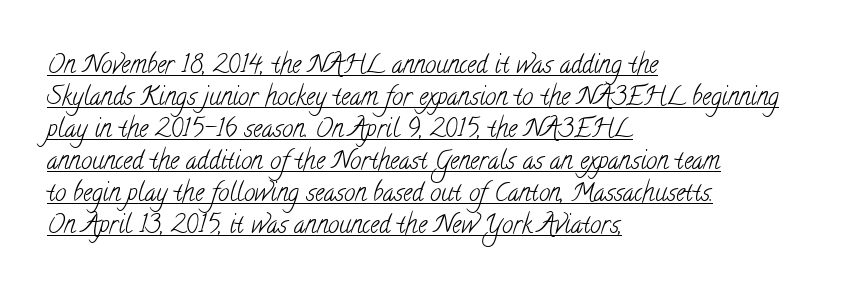
{"bold": "no", "underline": "yes", "align": "left", "line_spacing": "normal", "line_spacing_ratio": 1.28, "letter_spacing": "normal", "letter_spacing_em": 0.0, "glyph_px": 25}
